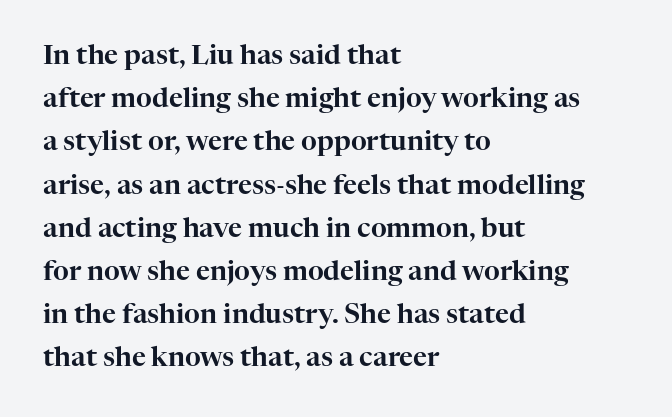
{"italic": "no", "underline": "no", "align": "left", "line_spacing": "normal", "line_spacing_ratio": 1.6, "letter_spacing": "normal", "letter_spacing_em": 0.0, "glyph_px": 27}
